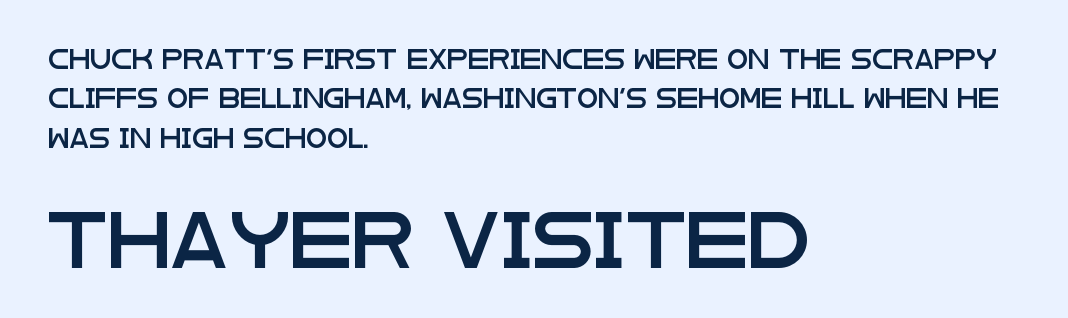
Casual observation: everything's shoved over to the left. Regarding serifs, this sample does without them. Leading: increased. Look at the tracking — it's just the regular setting, nothing added. You could not count columns in this text — the font is proportionally spaced. The string is rendered with underlining switched off.
